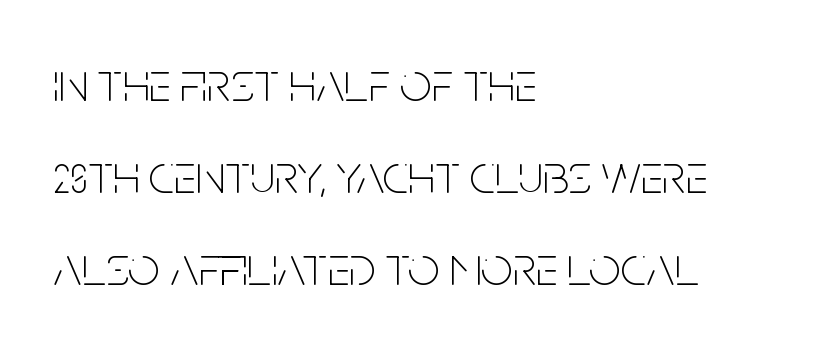
{"serif": "no", "italic": "no", "bold": "no", "weight": "thin", "width": "condensed", "stroke_contrast": "low", "x_height": "large", "monospaced": "no", "underline": "no", "align": "left", "line_spacing": "normal", "line_spacing_ratio": 1.64, "letter_spacing": "normal", "letter_spacing_em": 0.0, "glyph_px": 56}
